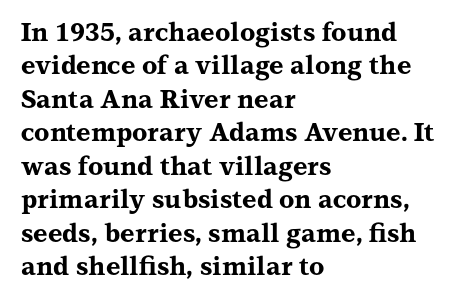
Notice how the passage keeps a crisp vertical edge on the left only. Ordinary non-slanted type is in use. This sample uses plain, unmodified letter spacing. Strong, thick strokes mark this as bold type. Normally led — the rows are evenly, conventionally spaced.
